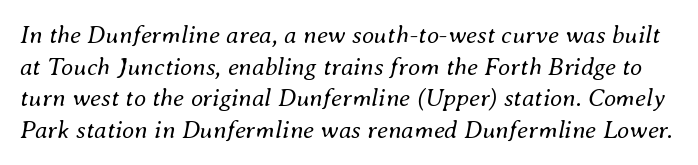
Q: Is the text bold? A: No.
Q: Is the text italic (slanted)? A: Yes, it leans right by about 8 degrees.
Q: Is the text underlined? A: No.
Q: Is the spacing between letters normal or unusually wide? A: Normal.
Q: Is the spacing between lines tight, normal or loose? A: Normal.
